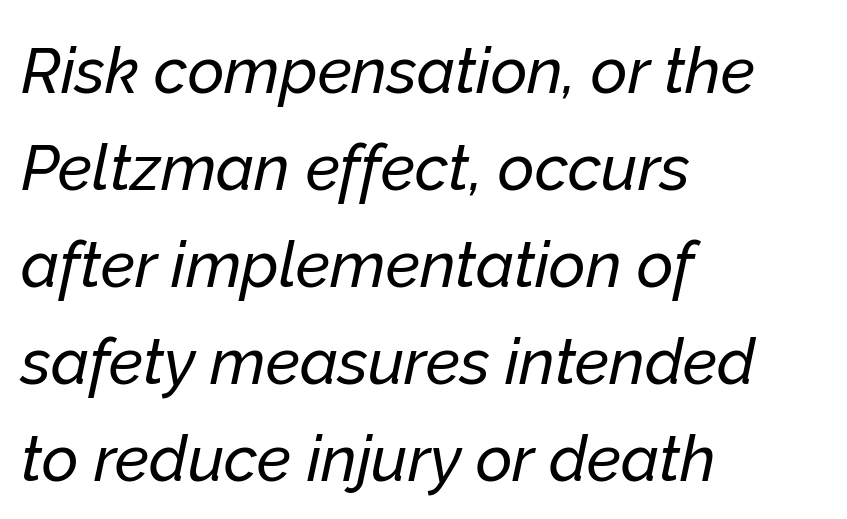
The image shows 63 px text type, italic (leaning right); set left-aligned, normal line spacing (1.54x), normal letter spacing, not underlined; low stroke contrast and a medium x-height.
